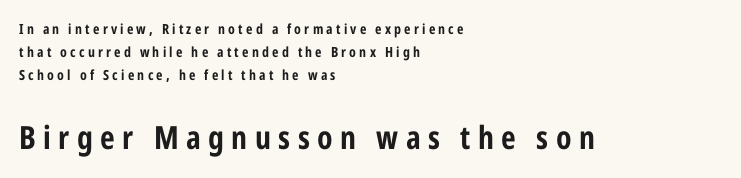
The image shows 32 px bold, condensed sans-serif type, upright; set left-aligned, normal line spacing (1.65x), unusually wide letter spacing (+0.23 em), not underlined; the second (bottom) block is 2.29x larger; low stroke contrast and a medium x-height.
